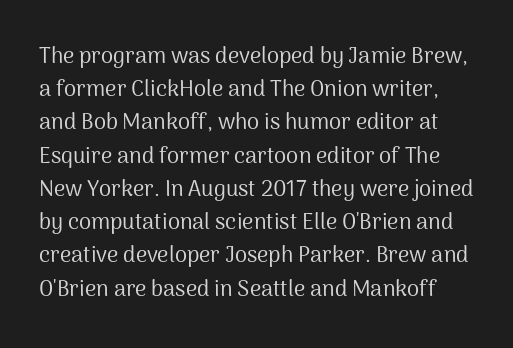
Q: Is the text bold? A: No.
Q: Is the text italic (slanted)? A: No, it is upright.
Q: Is the text underlined? A: No.
Q: Is the spacing between letters normal or unusually wide? A: Normal.
Q: Is the spacing between lines tight, normal or loose? A: Normal.
